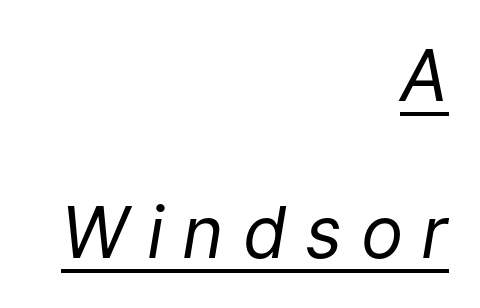
{"italic": "yes", "lean": "right", "slant_degrees": 9, "bold": "no", "weight": "regular", "width": "normal", "stroke_contrast": "low", "x_height": "medium", "monospaced": "no", "underline": "yes", "align": "right", "line_spacing": "loose", "line_spacing_ratio": 2.21, "letter_spacing": "wide", "letter_spacing_em": 0.26, "glyph_px": 71}
